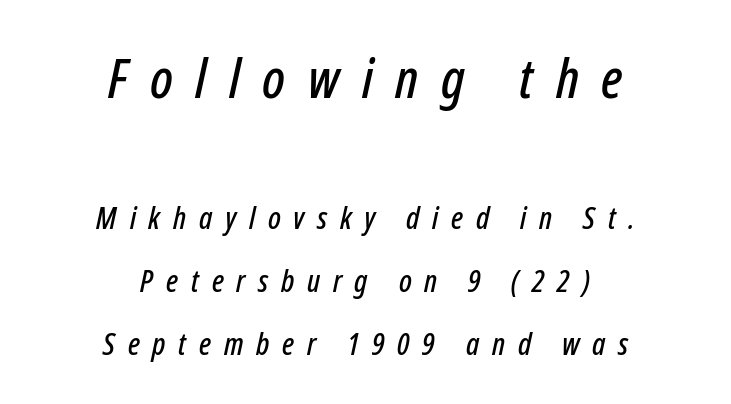
The type is letterspaced generously, with wide tracking. Underline: absent. Visually, the top section dominates because its glyphs are scaled up. The glyphs look as if they've been sheared to an angle.
